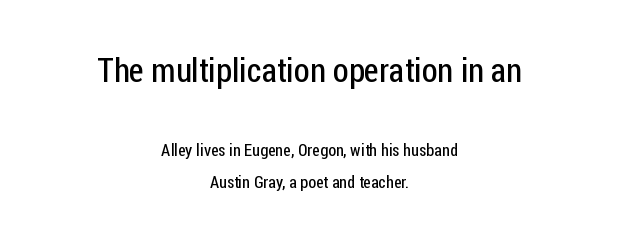
In terms of letterspacing, this is plain default setting. Two sizes are in play, and the larger belongs to the first block. Weight: in the light-to-regular range. A typesetter would label this face a sans. The lines in this sample share a center point and differ in where they start and stop.
